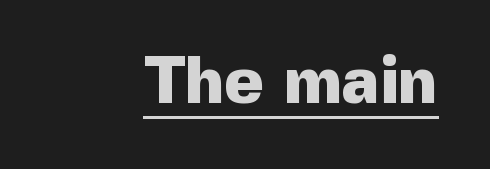
The image shows 67 px heavy sans-serif type, upright; set normal letter spacing, underlined; a medium x-height.
